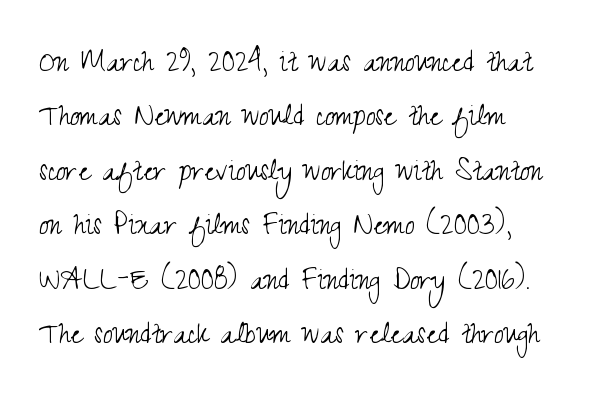
Ascenders rise straight up at ninety degrees. The face used here is proportionally spaced, like ordinary book or web type. The weight would be labelled regular, book, light, or lighter still. Students, note that the glyphs here touch the page at normal intervals. Letterform terminals end flat and unadorned throughout the passage. The space beneath each line is pristine and unruled.
